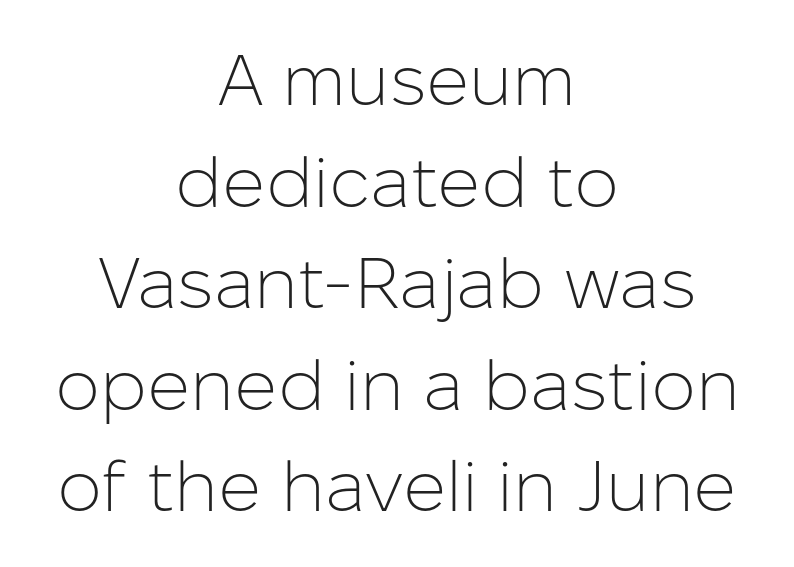
{"serif": "no", "italic": "no", "bold": "no", "weight": "light", "width": "normal", "stroke_contrast": "low", "x_height": "medium", "monospaced": "no", "underline": "no", "align": "center", "line_spacing": "normal", "line_spacing_ratio": 1.43, "letter_spacing": "normal", "letter_spacing_em": 0.0, "glyph_px": 71}
